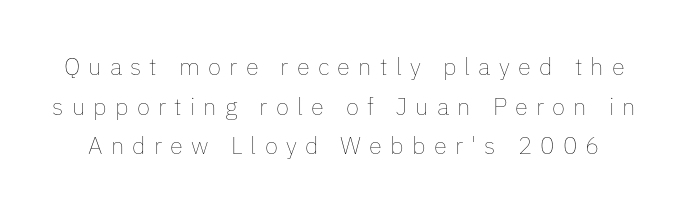
The image shows 24 px text type, upright; set normal line spacing (1.65x), unusually wide letter spacing (+0.34 em), not underlined.
